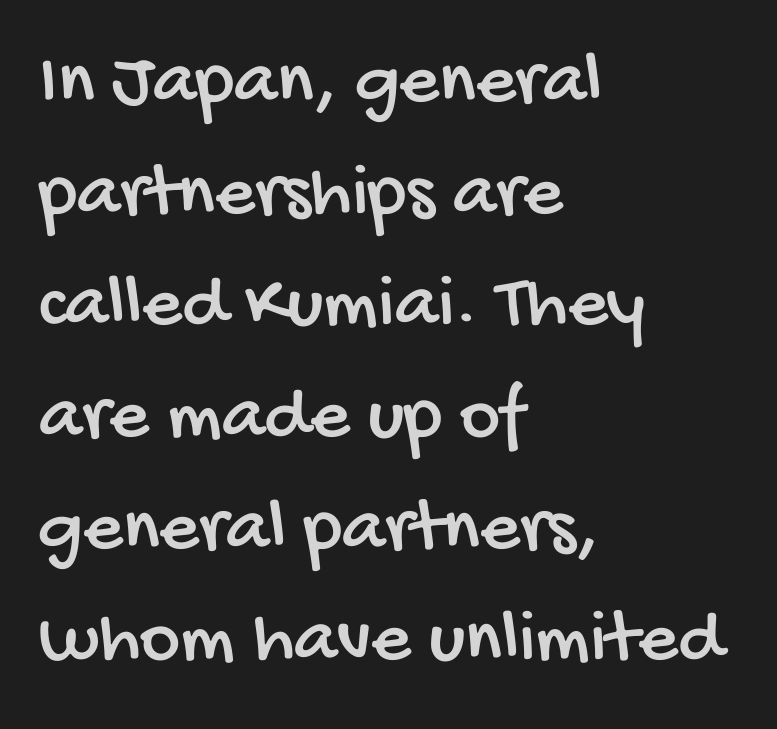
Words appear dense and cohesive because spacing is normal. A typesetter would call this proportional, since set widths differ per character. Alignment: flush left. The font family rendered here belongs to the sans-serif group. If you measured baseline to baseline, you'd find a middling distance. Descenders are the only things crossing below the line.
